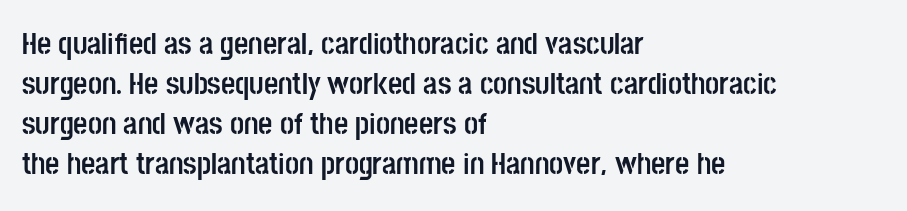
The image shows 31 px semibold, condensed sans-serif type, upright; set left-aligned, normal line spacing (1.29x), normal letter spacing, not underlined; low stroke contrast and a large x-height.
